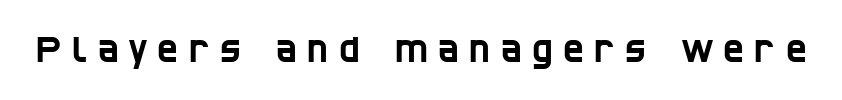
The image shows 35 px condensed sans-serif type; set unusually wide letter spacing (+0.3 em), not underlined; low stroke contrast and a large x-height.
